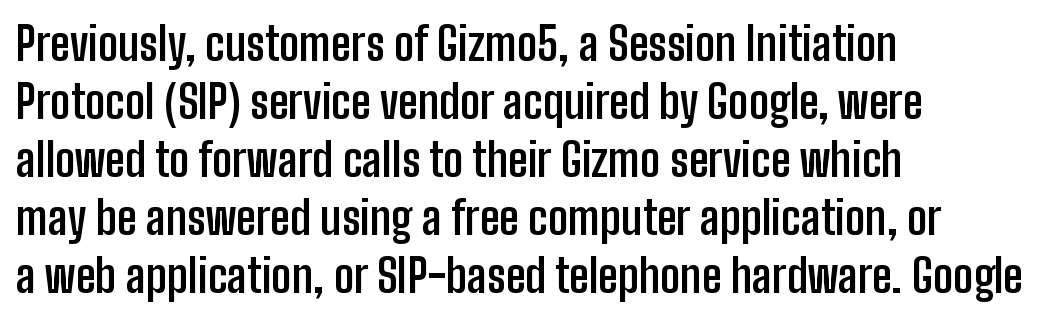
The image shows 45 px semibold, condensed sans-serif type, upright; set left-aligned, normal line spacing (1.29x), normal letter spacing, not underlined; low stroke contrast and a medium x-height.
